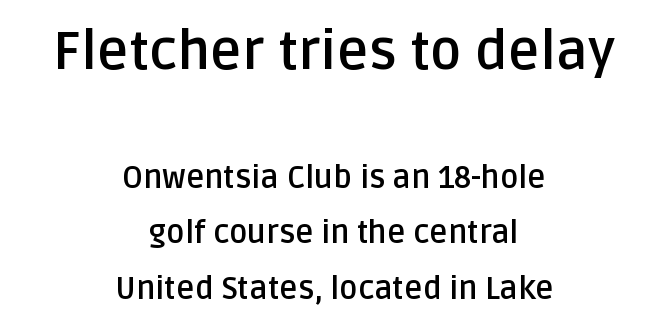
Q: Is the text bold? A: Yes.
Q: Is the text italic (slanted)? A: No, it is upright.
Q: Is the typeface a serif or a sans-serif typeface? A: Sans-serif.
Q: Is the text underlined? A: No.
Q: How is the paragraph aligned? A: Centered.
Q: Is the spacing between letters normal or unusually wide? A: Normal.
Q: Which block of text is set in a larger size, the first (top) or the second (bottom)? A: The first (top) one.
Q: Width (condensed, normal, or wide)? A: Normal.
Q: Stroke contrast? A: Low.
Q: x-height? A: Large.
Q: Monospaced? A: No.
